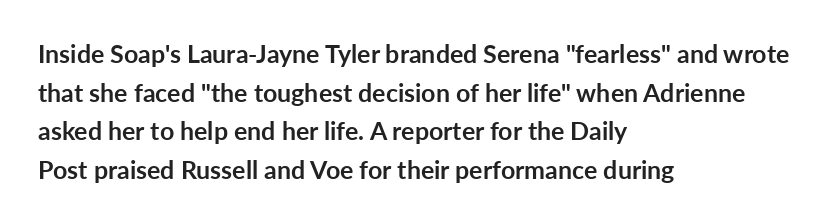
{"italic": "no", "bold": "yes", "underline": "no", "align": "left", "line_spacing": "normal", "line_spacing_ratio": 1.55, "letter_spacing": "normal", "letter_spacing_em": 0.0, "glyph_px": 25}
